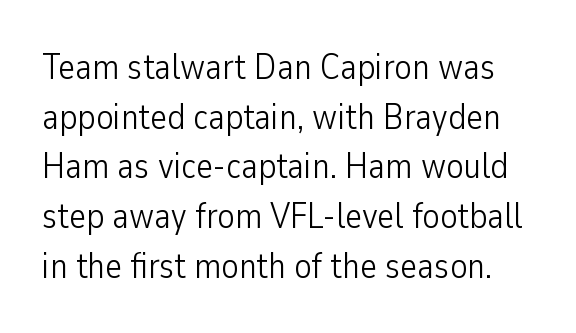
{"serif": "no", "italic": "no", "bold": "no", "weight": "light", "width": "condensed", "stroke_contrast": "low", "x_height": "medium", "monospaced": "no", "underline": "no", "line_spacing": "normal", "line_spacing_ratio": 1.38, "letter_spacing": "normal", "letter_spacing_em": 0.0, "glyph_px": 36}
